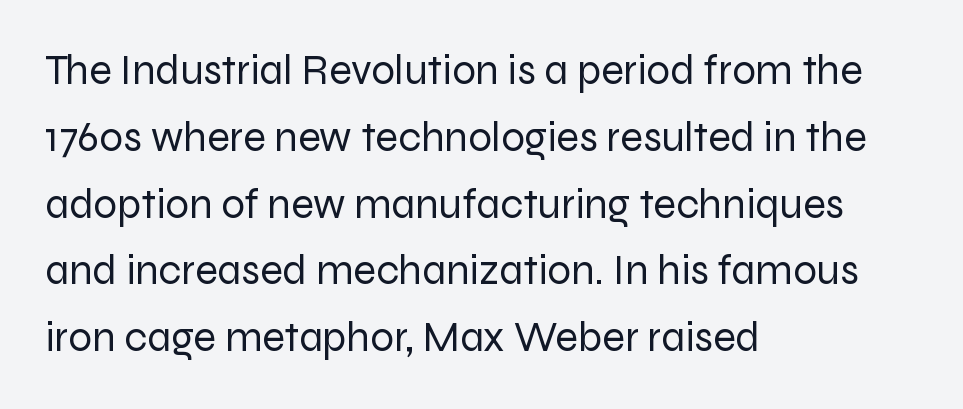
Q: Is the text bold? A: No.
Q: Is the text italic (slanted)? A: No, it is upright.
Q: Is the typeface a serif or a sans-serif typeface? A: Sans-serif.
Q: Is the text underlined? A: No.
Q: How is the paragraph aligned? A: Left-aligned.
Q: Is the spacing between letters normal or unusually wide? A: Normal.
Q: Is the spacing between lines tight, normal or loose? A: Normal.
Q: Width (condensed, normal, or wide)? A: Normal.
Q: Stroke contrast? A: Low.
Q: x-height? A: Medium.
Q: Monospaced? A: No.
